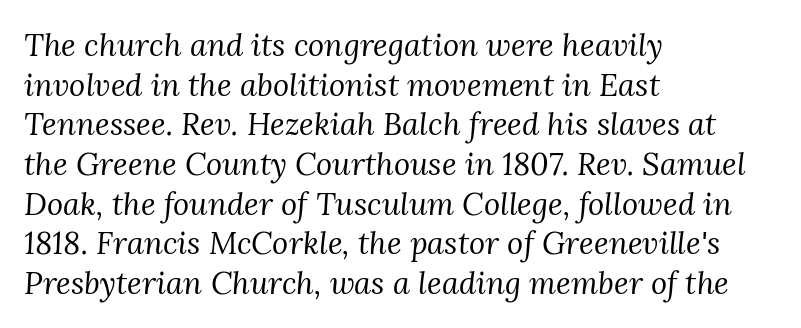
Q: Is the text bold? A: No.
Q: Is the text italic (slanted)? A: Yes, it leans right by about 3 degrees.
Q: Is the typeface a serif or a sans-serif typeface? A: Serif.
Q: Is the text underlined? A: No.
Q: How is the paragraph aligned? A: Left-aligned.
Q: Is the spacing between letters normal or unusually wide? A: Normal.
Q: Is the spacing between lines tight, normal or loose? A: Normal.
Q: Width (condensed, normal, or wide)? A: Normal.
Q: Stroke contrast? A: Medium.
Q: x-height? A: Medium.
Q: Monospaced? A: No.
